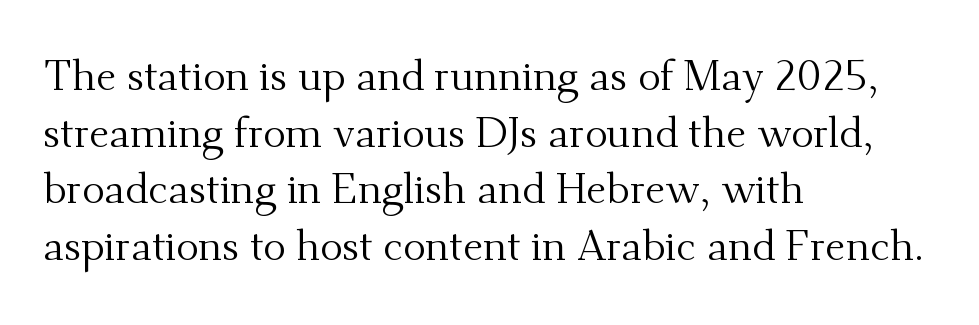
The image shows 42 px regular-weight serif type, upright; set left-aligned, normal line spacing (1.35x), normal letter spacing, not underlined; medium stroke contrast and a small x-height.
